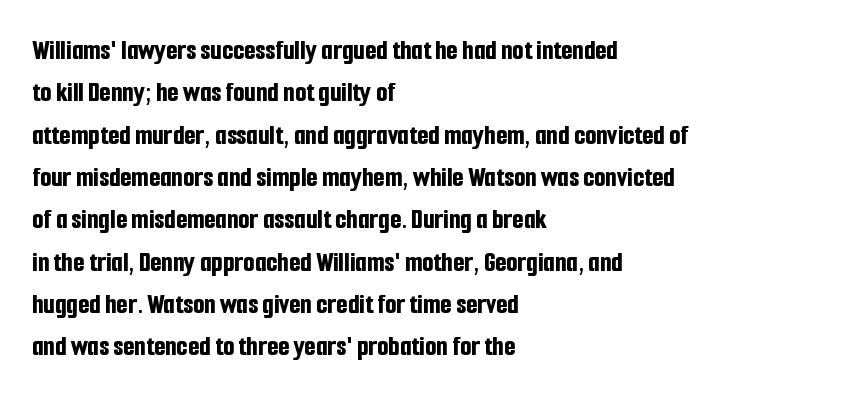
The image shows 29 px bold, condensed sans-serif type, upright; set left-aligned, normal line spacing (1.46x), normal letter spacing, not underlined; low stroke contrast and a medium x-height.
